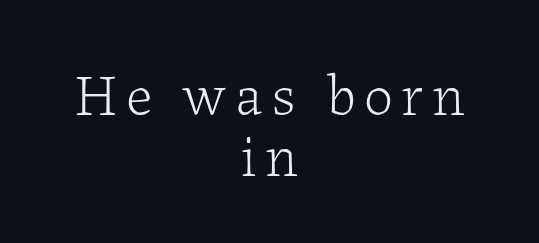
Think of a printed novel: that variable character pitch is what you see here. The letters carry serifs — small finishing strokes at the ends of their stems. The type sits square on the baseline with zero lean. Tightly led — the rows are bunched. If you folded the block vertically in half, each line would mirror itself in length.
